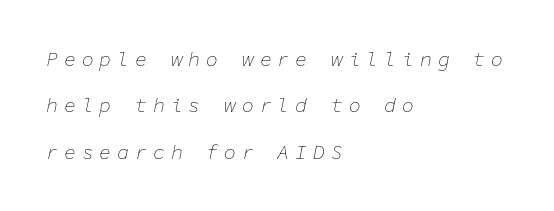
The image shows 20 px text type, italic (leaning right); set left-aligned, loose line spacing (2.32x), unusually wide letter spacing (+0.29 em), not underlined.
